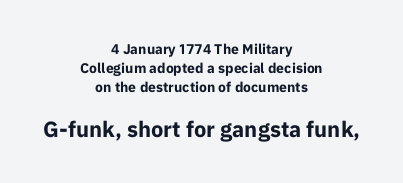
{"italic": "no", "bold": "yes", "underline": "no", "align": "center", "line_spacing": "normal", "line_spacing_ratio": 1.37, "letter_spacing": "normal", "letter_spacing_em": 0.0, "larger_block": "second", "size_ratio": 1.57, "glyph_px": 22}
